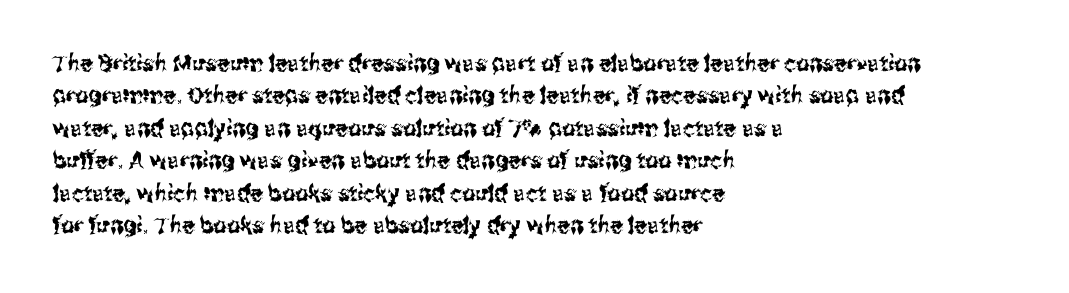
Q: Is the text italic (slanted)? A: No, it is upright.
Q: Is the text underlined? A: No.
Q: How is the paragraph aligned? A: Left-aligned.
Q: Is the spacing between letters normal or unusually wide? A: Normal.
Q: Is the spacing between lines tight, normal or loose? A: Normal.
